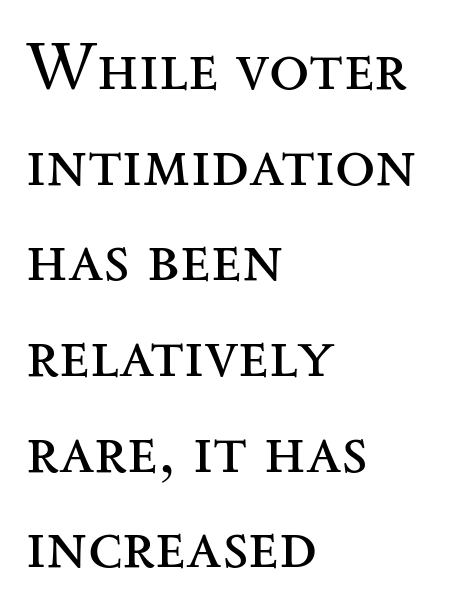
Q: Is the text bold? A: No.
Q: Is the text italic (slanted)? A: No, it is upright.
Q: Is the typeface a serif or a sans-serif typeface? A: Serif.
Q: Is the text underlined? A: No.
Q: How is the paragraph aligned? A: Left-aligned.
Q: Is the spacing between letters normal or unusually wide? A: Normal.
Q: Is the spacing between lines tight, normal or loose? A: Normal.
Q: Width (condensed, normal, or wide)? A: Wide.
Q: Stroke contrast? A: Medium.
Q: x-height? A: Small.
Q: Monospaced? A: No.
